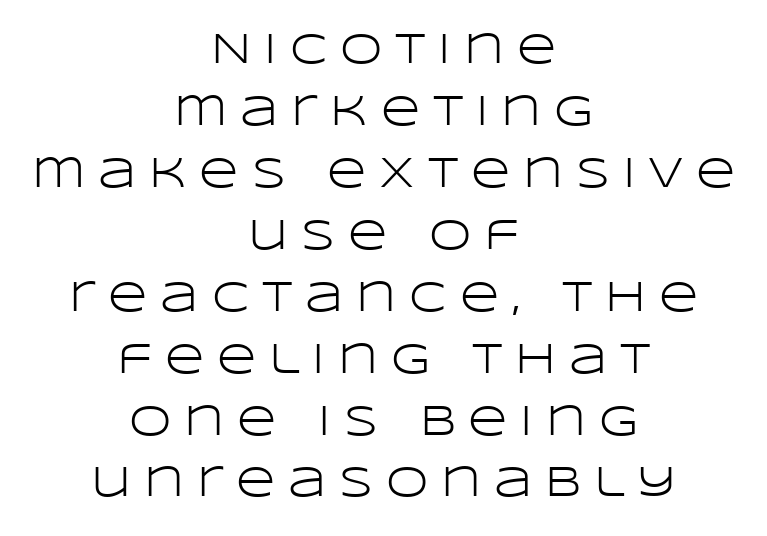
The rag falls on both sides of this text block equally. Weight class: somewhere from thin through regular. Honestly, the letter spacing is so wide it's the main thing you notice. What kind of face is this? One without serifs — a sans.
